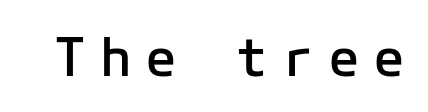
The image shows 53 px semibold sans-serif type, upright, monospaced; set unusually wide letter spacing (+0.26 em), not underlined; low stroke contrast and a medium x-height.
